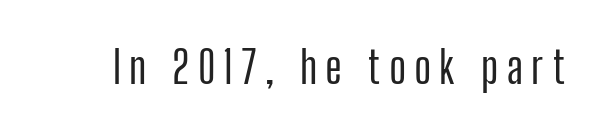
Q: Is the text italic (slanted)? A: No, it is upright.
Q: Is the typeface a serif or a sans-serif typeface? A: Sans-serif.
Q: Is the text underlined? A: No.
Q: Width (condensed, normal, or wide)? A: Condensed.
Q: Stroke contrast? A: Low.
Q: x-height? A: Medium.
Q: Monospaced? A: No.
